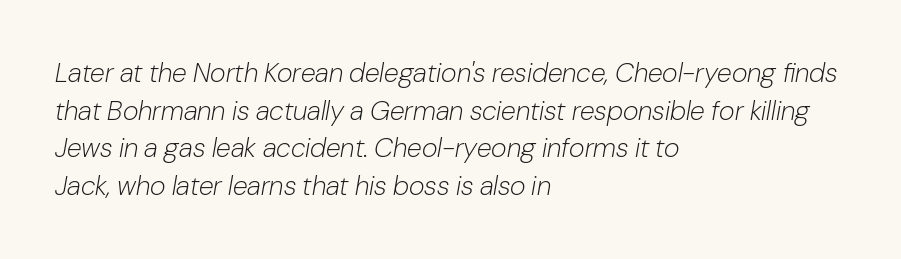
{"italic": "yes", "lean": "right", "slant_degrees": 10, "bold": "no", "underline": "no", "align": "left", "line_spacing": "normal", "line_spacing_ratio": 1.39, "letter_spacing": "normal", "letter_spacing_em": 0.0, "glyph_px": 27}
